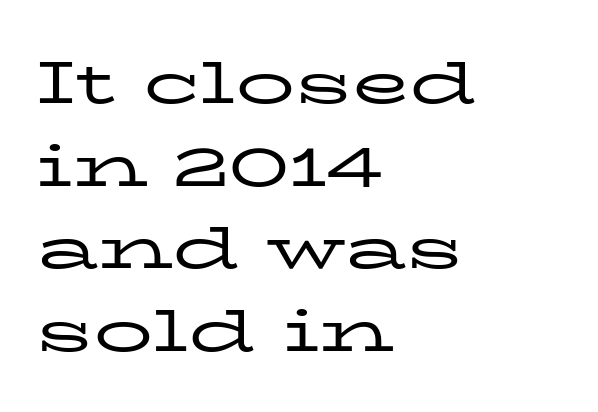
{"serif": "yes", "italic": "no", "bold": "no", "weight": "regular", "width": "wide", "stroke_contrast": "low", "x_height": "medium", "monospaced": "no", "underline": "no", "align": "left", "line_spacing": "normal", "line_spacing_ratio": 1.4, "letter_spacing": "normal", "letter_spacing_em": 0.0, "glyph_px": 59}
